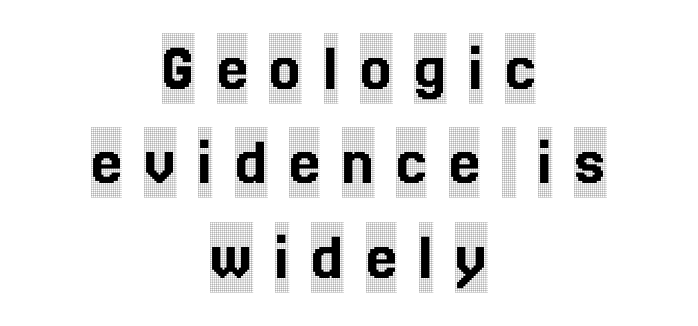
Posture: vertical. Quick note: interline space is typical. This sample uses a serif face. The glyphs are unaccompanied by any horizontal stroke below them. Character widths vary here, with narrow letters taking less room than wide ones. Reading down the block, each line starts at a different indent, mirrored at its end.
